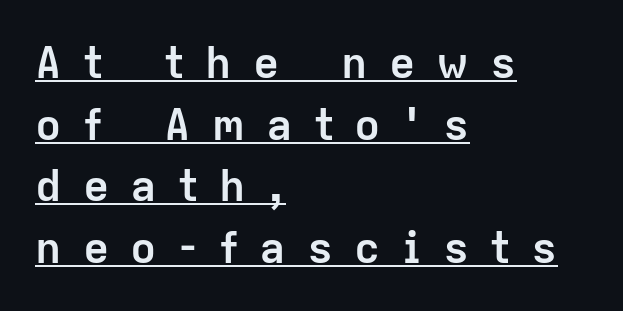
Spacing between characters has been opened up far beyond the box default. Looks like regular typesetting: each glyph gets only the width it needs. The typesetting leans heavy: a genuine bold. Left-aligned paragraph, ragged on the right. The text was rendered using a sans face with plain stroke endings. One glance says typical: line gaps are just what's usual.
